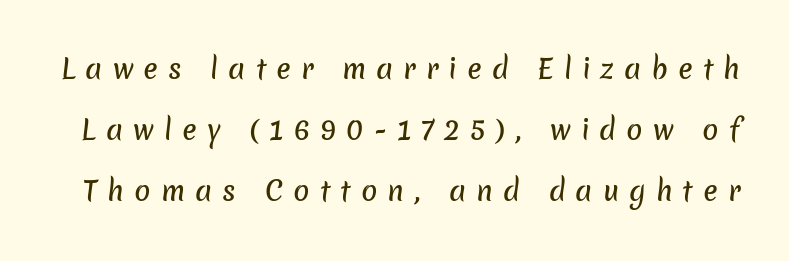
Q: Is the text underlined? A: No.
Q: Is the spacing between letters normal or unusually wide? A: Unusually wide.
Q: Is the spacing between lines tight, normal or loose? A: Loose.
